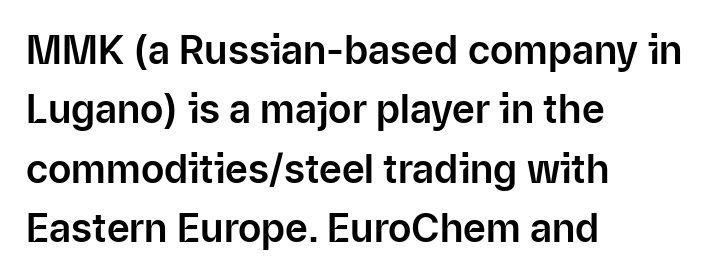
Lines of text with bare space underneath. Leftover space on each line is placed entirely after the last word. Italic? Not at all — the glyphs are vertical. The line-height multiplier appears to be the usual default.
